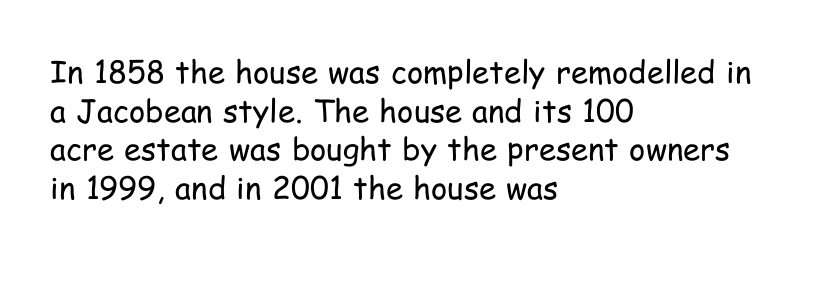
Quick note: underline off. A typesetter would call this zero additional tracking. Stems and bowls with no extra thickness — not bold. Notice how the stems are strictly vertical — no italics here. If you measured baseline to baseline, you'd find a middling distance. The glyphs in this specimen are sans serif.
